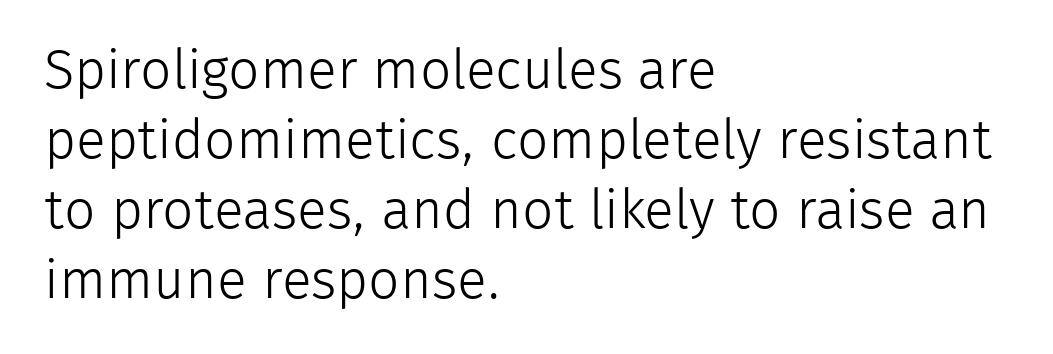
Q: Is the text bold? A: No.
Q: Is the text italic (slanted)? A: No, it is upright.
Q: Is the typeface a serif or a sans-serif typeface? A: Sans-serif.
Q: Is the text underlined? A: No.
Q: How is the paragraph aligned? A: Left-aligned.
Q: Is the spacing between letters normal or unusually wide? A: Normal.
Q: Is the spacing between lines tight, normal or loose? A: Normal.
Q: Width (condensed, normal, or wide)? A: Normal.
Q: Stroke contrast? A: Low.
Q: x-height? A: Medium.
Q: Monospaced? A: No.
